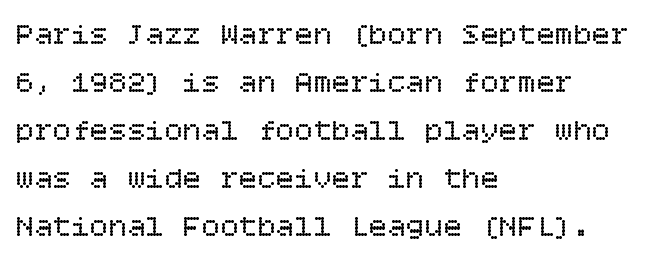
{"italic": "no", "bold": "no", "weight": "regular", "width": "normal", "stroke_contrast": "low", "x_height": "large", "underline": "no", "align": "left", "line_spacing": "normal", "line_spacing_ratio": 1.55, "letter_spacing": "normal", "letter_spacing_em": 0.0, "glyph_px": 31}
